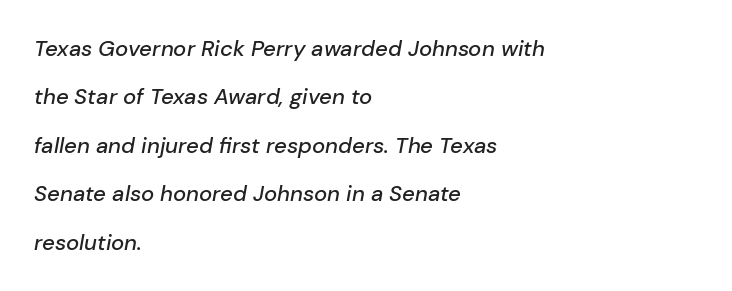
{"italic": "yes", "lean": "right", "slant_degrees": 10, "underline": "no", "align": "left", "line_spacing": "loose", "line_spacing_ratio": 2.2, "letter_spacing": "normal", "letter_spacing_em": 0.0, "glyph_px": 22}
